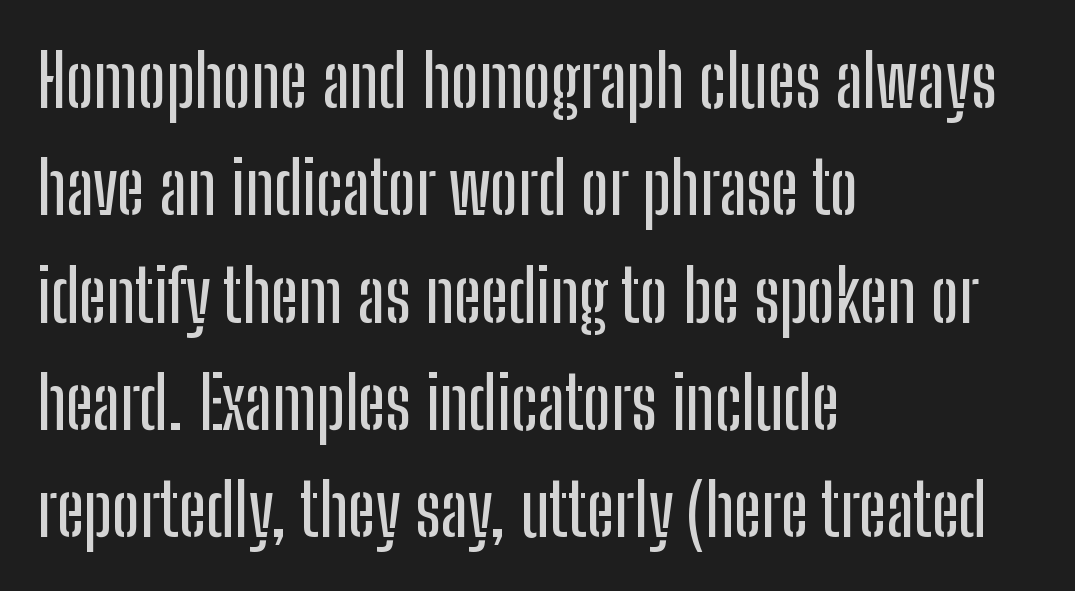
{"serif": "no", "italic": "no", "width": "condensed", "stroke_contrast": "low", "x_height": "medium", "monospaced": "no", "underline": "no", "align": "left", "line_spacing": "normal", "line_spacing_ratio": 1.49, "letter_spacing": "normal", "letter_spacing_em": 0.0, "glyph_px": 72}
